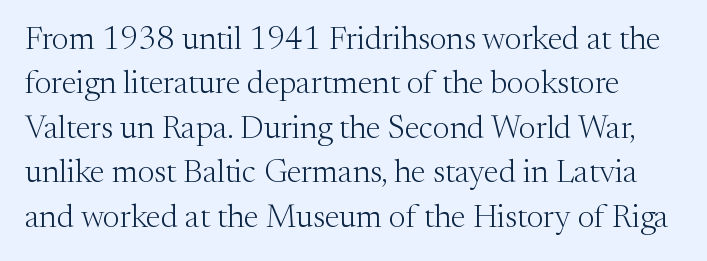
Check where the strokes stop: tiny serifs finish them off. Heft: none added — not bold. Baseline-to-baseline distance is the conventional proportion of letter height. Descender tails drop into unmarked territory. Think of a printed novel: that variable character pitch is what you see here.
